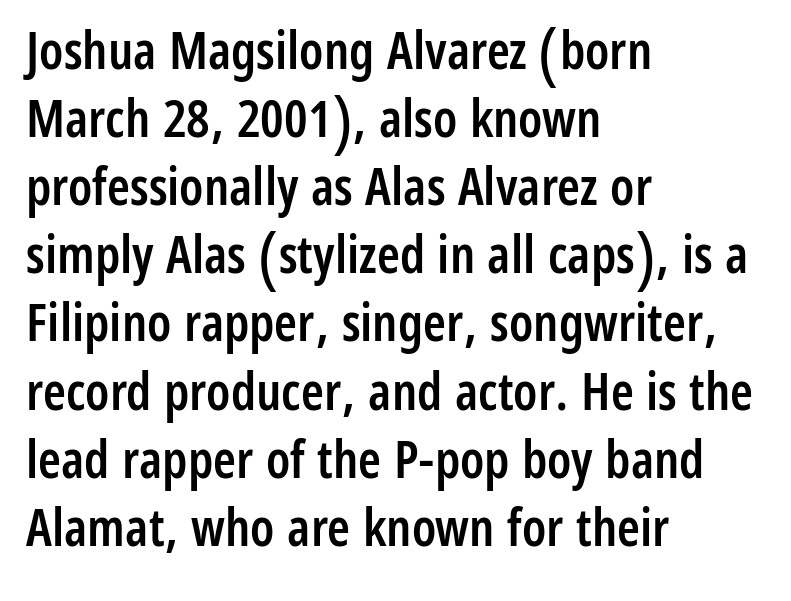
The image shows 52 px semibold, condensed sans-serif type, upright; set left-aligned, normal line spacing (1.31x), normal letter spacing, not underlined; low stroke contrast and a medium x-height.
